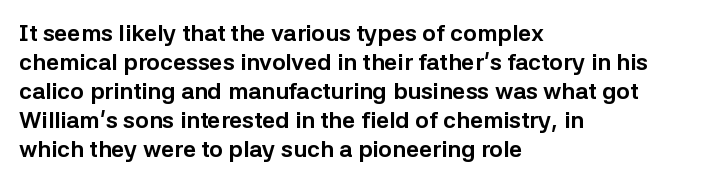
{"italic": "no", "bold": "yes", "underline": "no", "align": "left", "line_spacing": "normal", "line_spacing_ratio": 1.26, "letter_spacing": "normal", "letter_spacing_em": 0.0, "glyph_px": 23}
